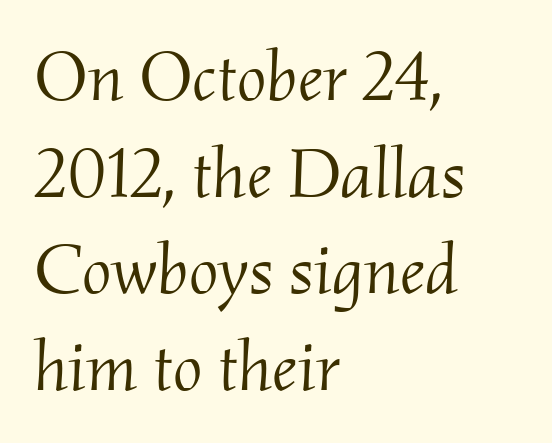
{"serif": "yes", "italic": "yes", "lean": "right", "slant_degrees": 2, "bold": "no", "weight": "light", "width": "normal", "stroke_contrast": "medium", "x_height": "small", "monospaced": "no", "underline": "no", "align": "left", "line_spacing": "normal", "line_spacing_ratio": 1.38, "letter_spacing": "normal", "letter_spacing_em": 0.0, "glyph_px": 70}
